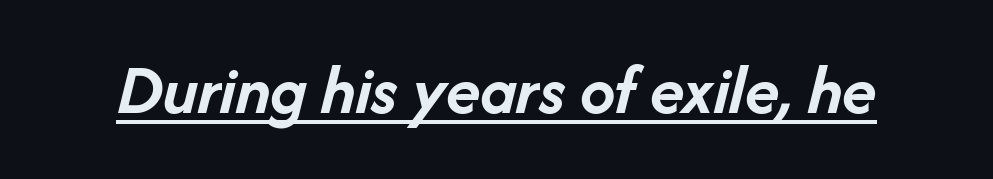
The glyphs have the mass of a bold cut. The passage shown is typed in a proportional face where columns would drift. These lines were composed using italics. What stands out about the letter spacing? Nothing — it is the standard amount. In designer terms, the underline attribute is active on this setting.
